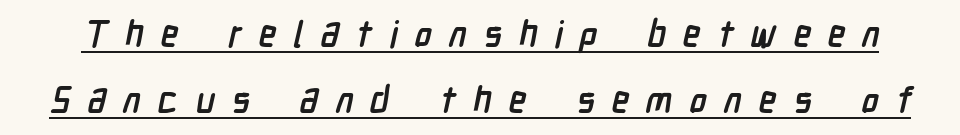
{"serif": "no", "bold": "yes", "weight": "semibold", "width": "condensed", "stroke_contrast": "low", "x_height": "medium", "monospaced": "no", "underline": "yes", "line_spacing_ratio": 1.82, "letter_spacing": "wide", "letter_spacing_em": 0.47, "glyph_px": 36}
